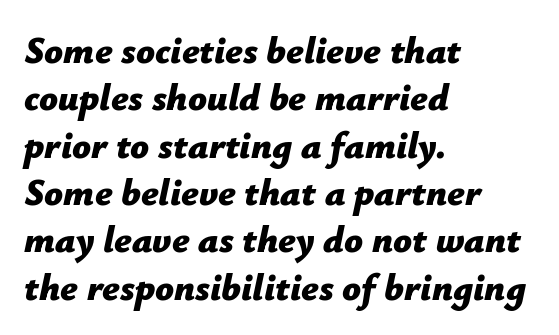
The image shows 37 px bold type, italic (leaning right); set left-aligned, normal line spacing (1.28x), normal letter spacing, not underlined; low stroke contrast and a medium x-height.
